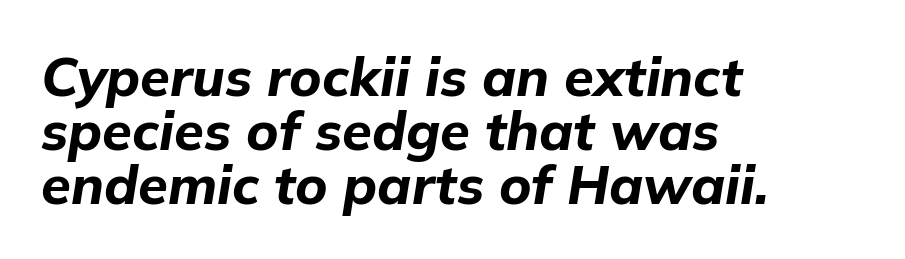
Q: Is the text bold? A: Yes.
Q: Is the text italic (slanted)? A: Yes, it leans right by about 9 degrees.
Q: Is the text underlined? A: No.
Q: How is the paragraph aligned? A: Left-aligned.
Q: Is the spacing between letters normal or unusually wide? A: Normal.
Q: Is the spacing between lines tight, normal or loose? A: Tight.
Q: Width (condensed, normal, or wide)? A: Normal.
Q: Stroke contrast? A: Low.
Q: x-height? A: Medium.
Q: Monospaced? A: No.
